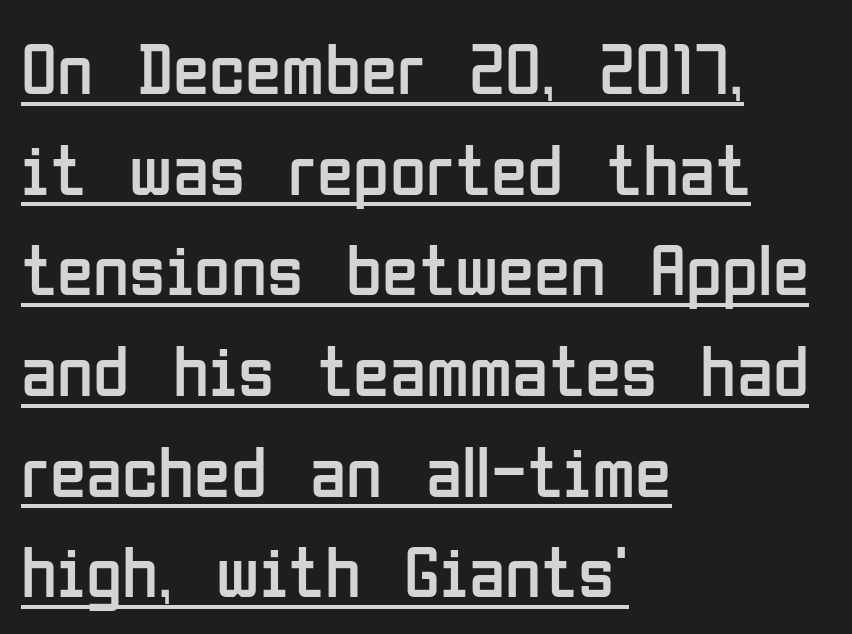
The image shows 74 px regular-weight, condensed sans-serif type, upright; set left-aligned, normal line spacing (1.36x), normal letter spacing, underlined; low stroke contrast and a medium x-height.
